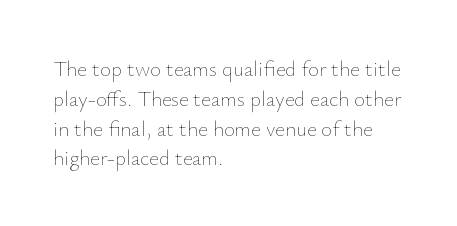
Q: Is the text bold? A: No.
Q: Is the text italic (slanted)? A: No, it is upright.
Q: Is the text underlined? A: No.
Q: How is the paragraph aligned? A: Left-aligned.
Q: Is the spacing between letters normal or unusually wide? A: Normal.
Q: Is the spacing between lines tight, normal or loose? A: Normal.
